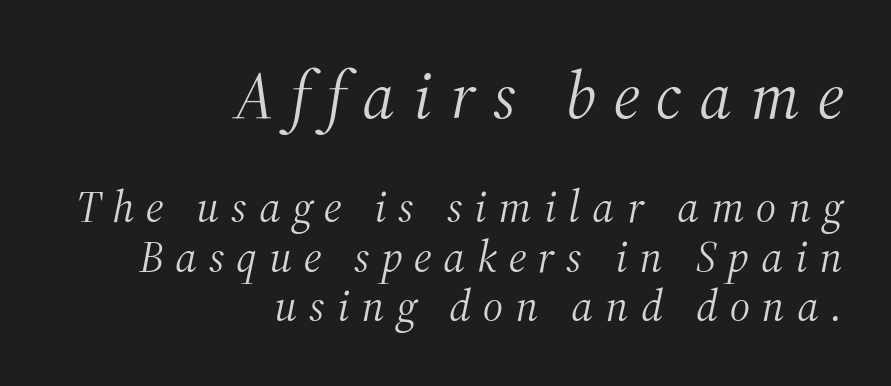
The axis of the letterforms is tilted away from vertical. Short and long lines alike share a common ending point at right. Interline gaps are noticeably narrow in this sample. Spacing verdict: proportional, widths tailored to each character.
